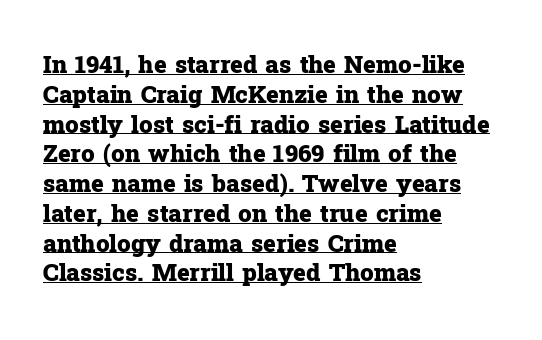
Tall strokes in this sample are plumb rather than angled. Quick note: underline on. Line beginnings align vertically; line endings do not. Thick stems and heavy bowls — unmistakably bold.
